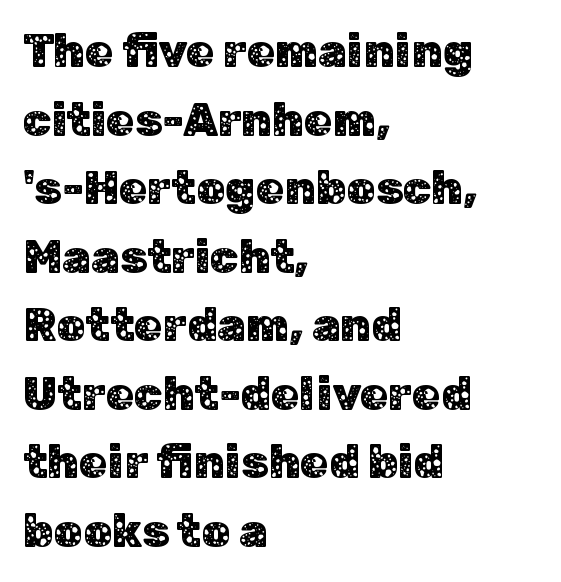
Each new line begins a customary step beneath the previous one. This is sans-serif lettering, the kind often seen on screens and signage. Each letter keeps its own natural width here, so spacing adapts to shape. The tracking reads as untouched default to a designer's eye. The zone under the glyphs is completely vacant. Italic: no, the glyphs are upright roman.
